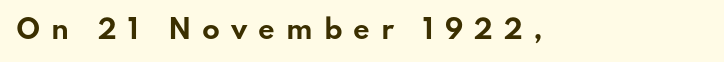
The image shows 26 px bold type, upright; set unusually wide letter spacing (+0.42 em), not underlined.
